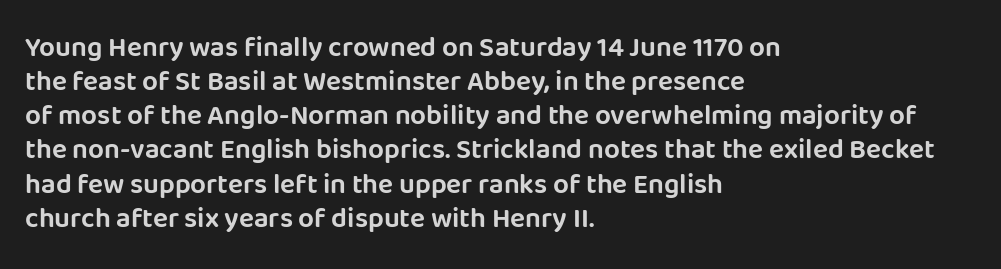
Q: Is the text italic (slanted)? A: No, it is upright.
Q: Is the typeface a serif or a sans-serif typeface? A: Sans-serif.
Q: Is the text underlined? A: No.
Q: How is the paragraph aligned? A: Left-aligned.
Q: Is the spacing between letters normal or unusually wide? A: Normal.
Q: Width (condensed, normal, or wide)? A: Normal.
Q: Stroke contrast? A: Low.
Q: x-height? A: Large.
Q: Monospaced? A: No.
